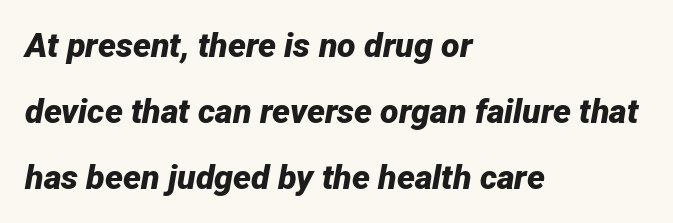
Q: Is the text bold? A: Yes.
Q: Is the text italic (slanted)? A: Yes, it leans right by about 12 degrees.
Q: Is the text underlined? A: No.
Q: How is the paragraph aligned? A: Left-aligned.
Q: Is the spacing between letters normal or unusually wide? A: Normal.
Q: Is the spacing between lines tight, normal or loose? A: Loose.
Q: Width (condensed, normal, or wide)? A: Normal.
Q: Stroke contrast? A: Low.
Q: x-height? A: Medium.
Q: Monospaced? A: No.
